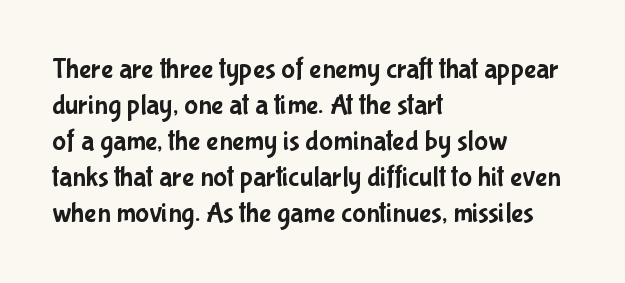
{"serif": "no", "italic": "no", "width": "condensed", "stroke_contrast": "low", "x_height": "medium", "monospaced": "no", "underline": "no", "align": "left", "line_spacing_ratio": 1.24, "letter_spacing": "normal", "letter_spacing_em": 0.0, "glyph_px": 29}
